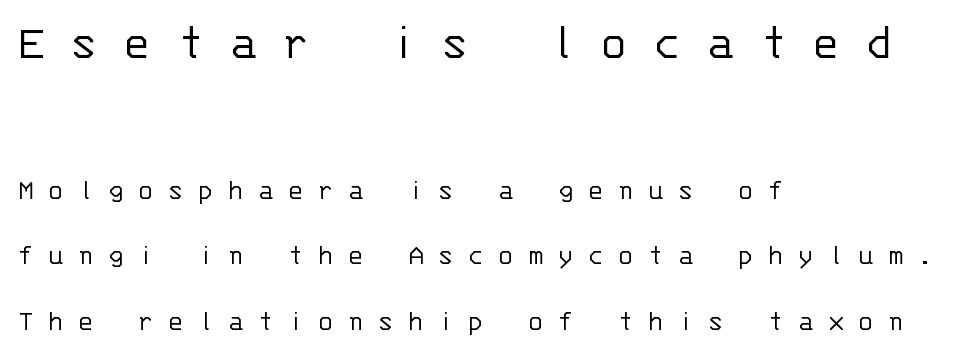
The image shows 53 px light sans-serif type, upright, monospaced; set left-aligned, loose line spacing (2.18x), unusually wide letter spacing (+0.46 em), not underlined; the first (top) block is 1.77x larger; low stroke contrast and a large x-height.
